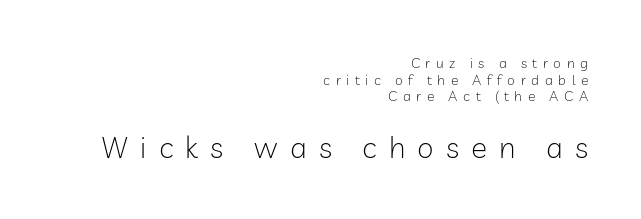
Nope, no serifs anywhere on these letters. This sample is right-justified, so line beginnings fall wherever the words allow. When letters stand straight like this, we call the style roman or upright. The later block is typeset at a bigger size than the earlier block. Only glyphs here, with clear space below each row. Tracking here is generous; glyphs stand well apart from one another.
